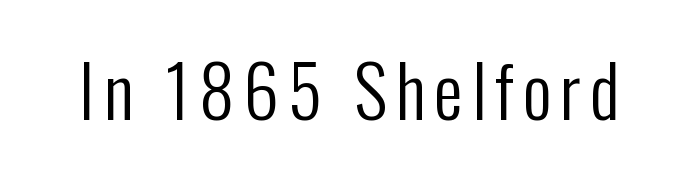
The image shows 72 px regular-weight, condensed sans-serif type, upright; set not underlined; low stroke contrast and a medium x-height.
